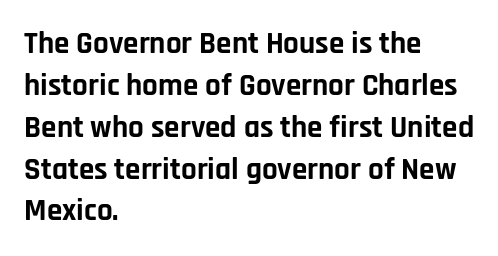
Q: Is the text bold? A: Yes.
Q: Is the text italic (slanted)? A: No, it is upright.
Q: Is the typeface a serif or a sans-serif typeface? A: Sans-serif.
Q: Is the text underlined? A: No.
Q: How is the paragraph aligned? A: Left-aligned.
Q: Is the spacing between letters normal or unusually wide? A: Normal.
Q: Is the spacing between lines tight, normal or loose? A: Normal.
Q: Width (condensed, normal, or wide)? A: Normal.
Q: Stroke contrast? A: Low.
Q: x-height? A: Large.
Q: Monospaced? A: No.
